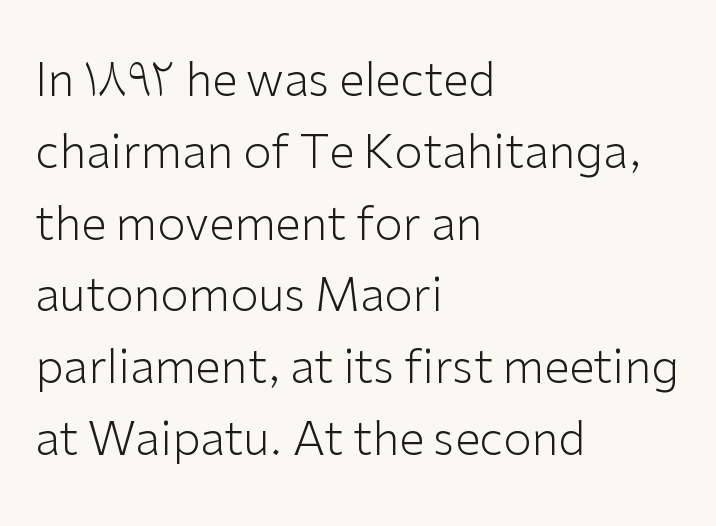
{"serif": "no", "italic": "no", "bold": "no", "weight": "light", "width": "normal", "stroke_contrast": "low", "x_height": "medium", "monospaced": "no", "underline": "no", "align": "left", "line_spacing": "normal", "line_spacing_ratio": 1.56, "letter_spacing": "normal", "letter_spacing_em": 0.0, "glyph_px": 46}
